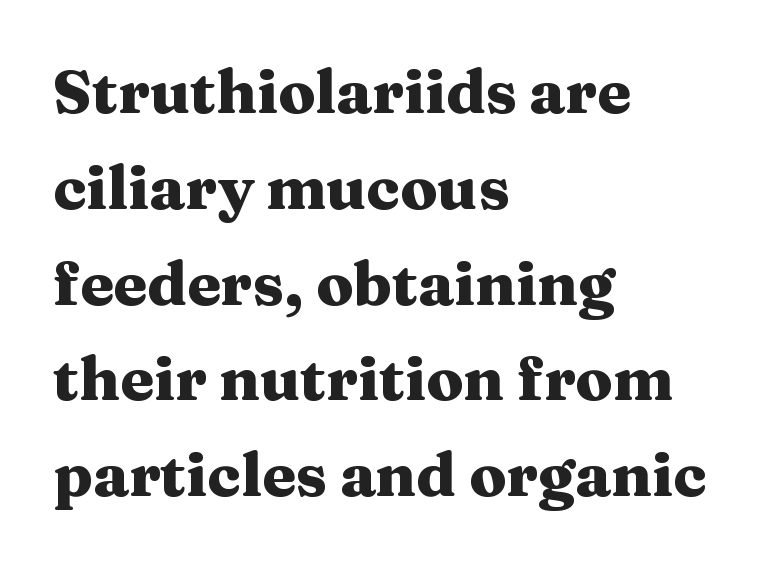
{"serif": "yes", "italic": "no", "bold": "yes", "weight": "heavy", "width": "wide", "stroke_contrast": "medium", "x_height": "medium", "monospaced": "no", "underline": "no", "align": "left", "line_spacing": "normal", "line_spacing_ratio": 1.57, "letter_spacing": "normal", "letter_spacing_em": 0.0, "glyph_px": 61}
